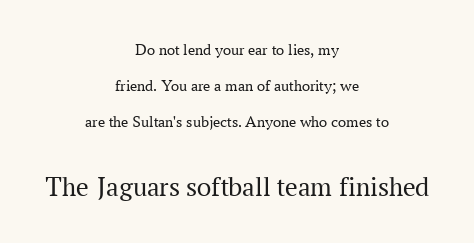
These two chunks differ in scale, with the bottom chunk taking the larger measure. The lettering stays uniformly vertical, giving the passage a roman look. These lines stand farther apart than default settings would place them. Here the designer chose a conventional face with non-uniform glyph widths.
